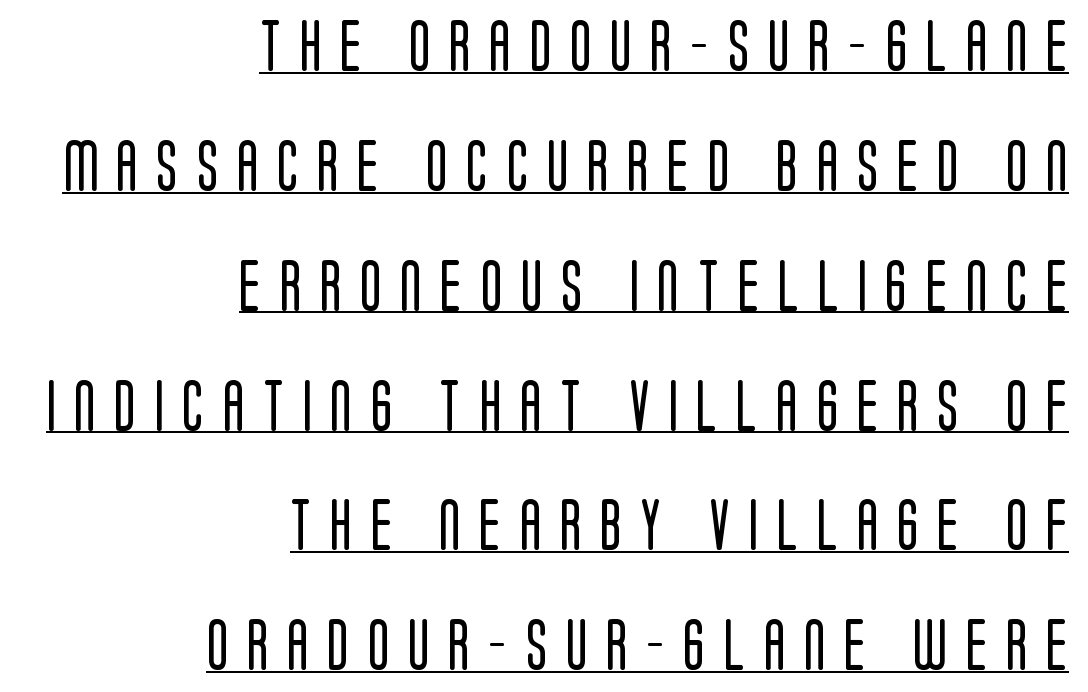
{"serif": "no", "italic": "no", "bold": "no", "weight": "regular", "width": "condensed", "stroke_contrast": "low", "x_height": "large", "monospaced": "no", "underline": "yes", "align": "right", "line_spacing": "loose", "line_spacing_ratio": 2.35, "letter_spacing": "wide", "letter_spacing_em": 0.36, "glyph_px": 51}
